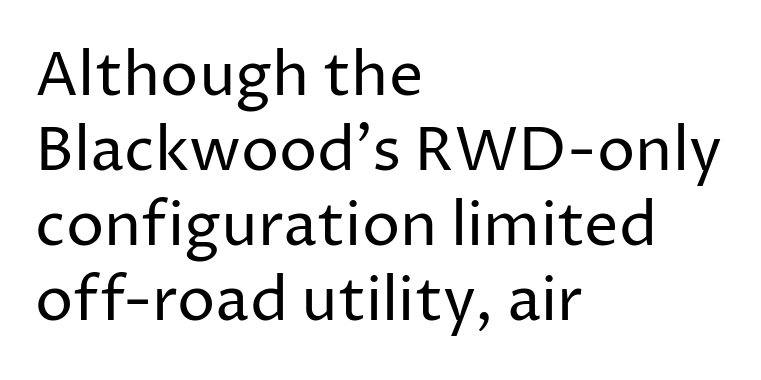
The image shows 61 px regular-weight sans-serif type, upright; set left-aligned, line spacing 1.23x, normal letter spacing, not underlined; low stroke contrast and a medium x-height.
